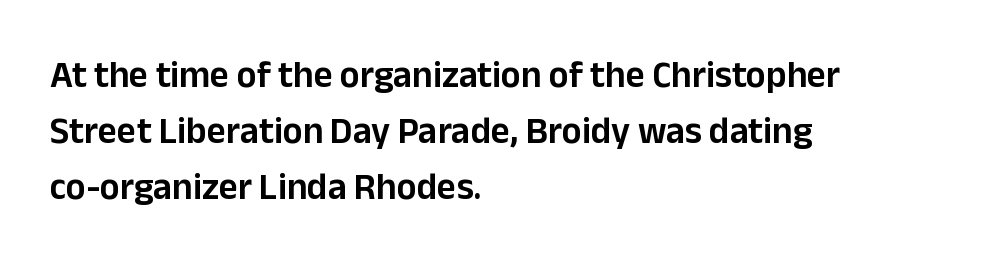
{"serif": "no", "italic": "no", "width": "normal", "stroke_contrast": "low", "x_height": "medium", "monospaced": "no", "underline": "no", "align": "left", "line_spacing": "normal", "line_spacing_ratio": 1.52, "letter_spacing": "normal", "letter_spacing_em": 0.0, "glyph_px": 37}
